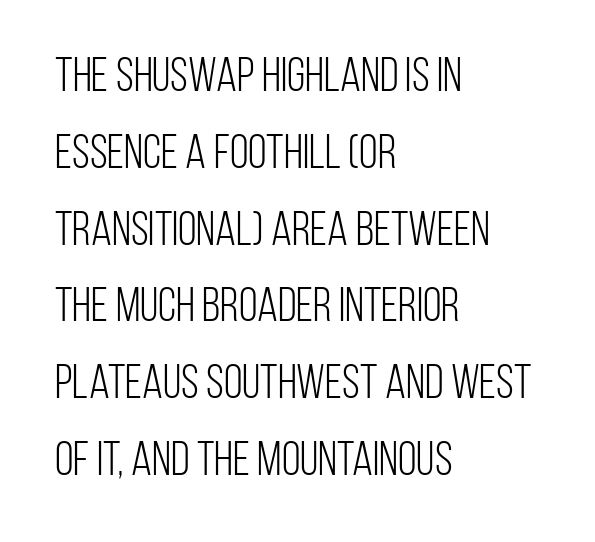
Q: Is the text bold? A: No.
Q: Is the text italic (slanted)? A: No, it is upright.
Q: Is the typeface a serif or a sans-serif typeface? A: Sans-serif.
Q: Is the text underlined? A: No.
Q: How is the paragraph aligned? A: Left-aligned.
Q: Is the spacing between letters normal or unusually wide? A: Normal.
Q: Is the spacing between lines tight, normal or loose? A: Normal.
Q: Width (condensed, normal, or wide)? A: Condensed.
Q: Stroke contrast? A: Low.
Q: x-height? A: Large.
Q: Monospaced? A: No.
